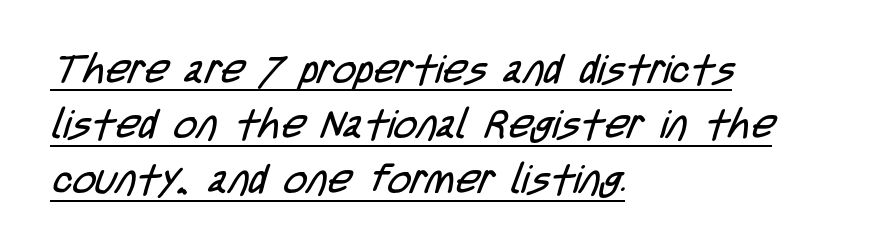
{"serif": "no", "bold": "no", "weight": "regular", "width": "condensed", "stroke_contrast": "low", "x_height": "large", "monospaced": "no", "underline": "yes", "align": "left", "line_spacing": "normal", "line_spacing_ratio": 1.38, "letter_spacing": "normal", "letter_spacing_em": 0.0, "glyph_px": 40}
